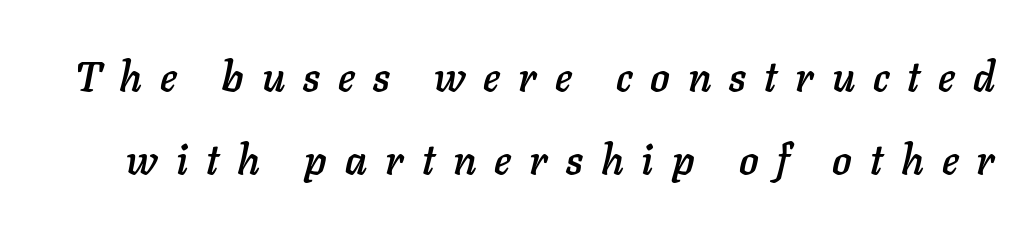
The image shows 41 px text type, italic (leaning right); set loose line spacing (2.02x), unusually wide letter spacing (+0.44 em), not underlined; low stroke contrast and a medium x-height.
